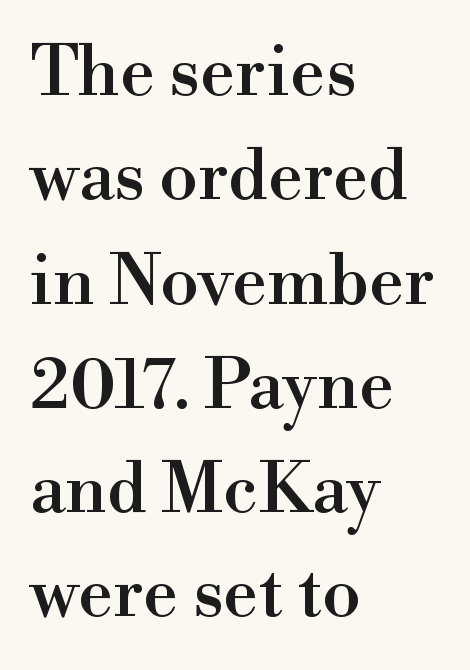
Letterform terminals end in serifs throughout the passage. Posture: vertical. Descenders are the only things crossing below the line. Looks like regular typesetting: each glyph gets only the width it needs.
